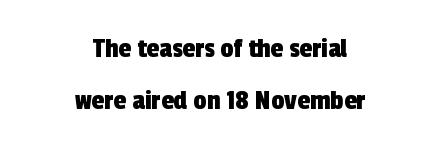
The image shows 29 px condensed sans-serif type; set centered, line spacing 1.81x, normal letter spacing, not underlined; a medium x-height.
